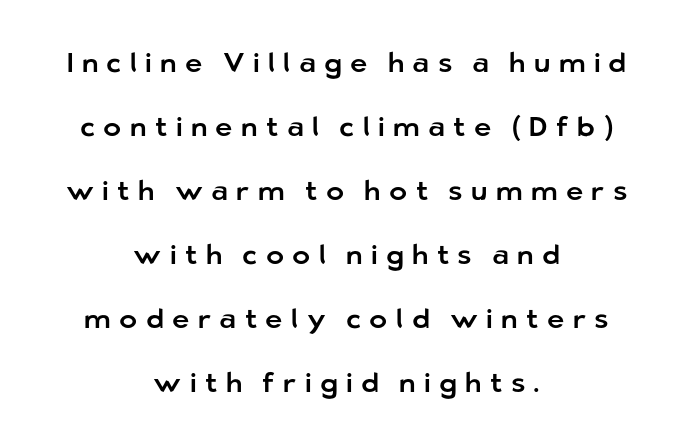
Q: Is the text italic (slanted)? A: No, it is upright.
Q: Is the text underlined? A: No.
Q: How is the paragraph aligned? A: Centered.
Q: Is the spacing between letters normal or unusually wide? A: Unusually wide.
Q: Is the spacing between lines tight, normal or loose? A: Loose.
